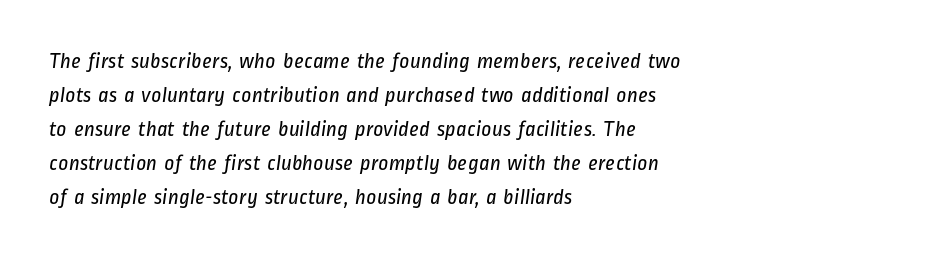
{"bold": "no", "underline": "no", "align": "left", "line_spacing": "normal", "line_spacing_ratio": 1.54, "letter_spacing": "normal", "letter_spacing_em": 0.0, "glyph_px": 22}
